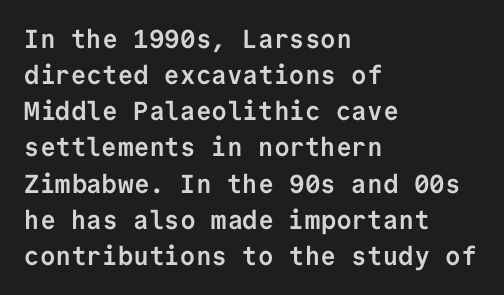
The image shows 26 px bold type, upright; set left-aligned, normal line spacing (1.39x), normal letter spacing, not underlined.
